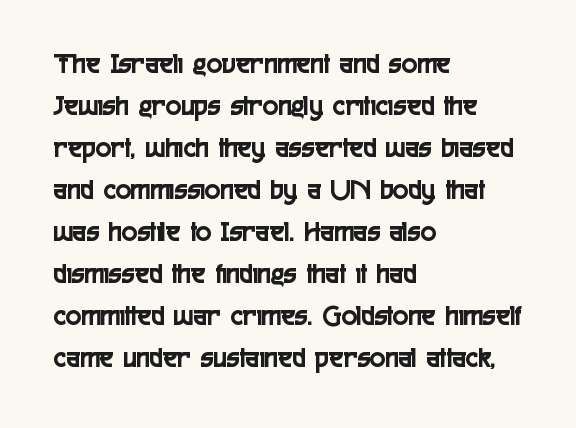
A roman cut, with each character standing at attention. The passage shown stacks its lines at a standard gap. Is this a fixed-width face? No — the glyphs have proportional, varying widths. The lines in this sample share a left origin and differ only in where they stop. This rendering features lettering with no underline. These lines keep a tight, regular rhythm from letter to letter.
